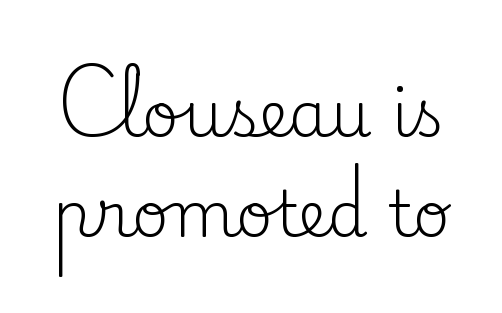
Here the designer chose a conventional face with non-uniform glyph widths. Is the stroke heavy? The answer is a plain regular-or-lighter. Students, observe: this is what conventionally led text looks like. The zone under the glyphs is completely vacant.
